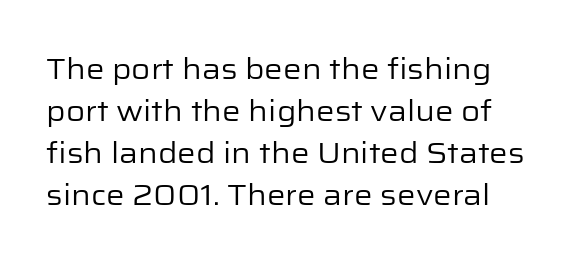
The image shows 29 px regular-weight sans-serif type, upright; set normal line spacing (1.45x), normal letter spacing, not underlined; low stroke contrast and a medium x-height.
